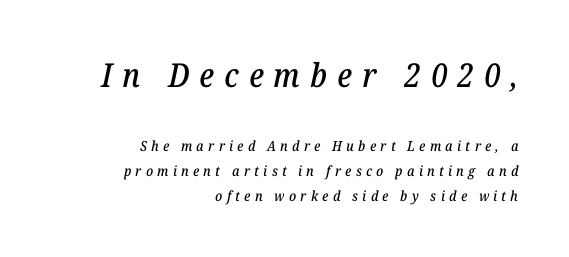
All the whitespace from short lines collects on the left. How are the letters spaced? Widely, with obvious added tracking. Varying glyph widths throughout — classic text-font behaviour. A student would notice the top passage is typeset larger than what follows.
